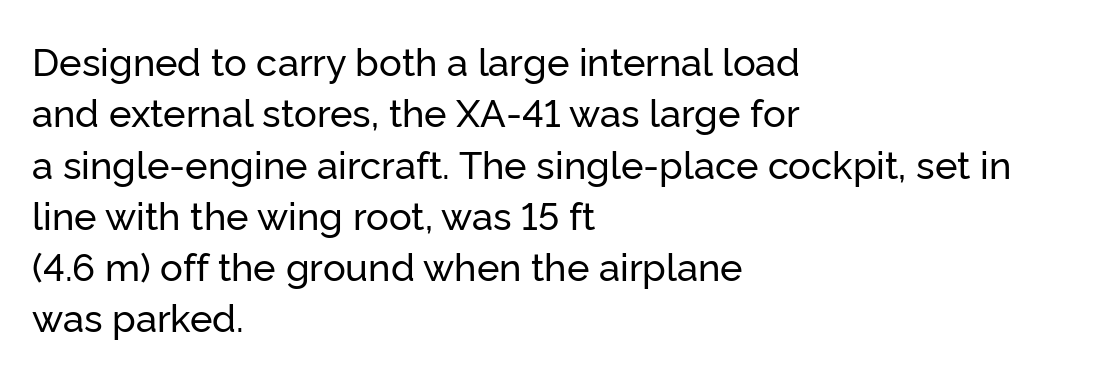
Q: Is the text italic (slanted)? A: No, it is upright.
Q: Is the typeface a serif or a sans-serif typeface? A: Sans-serif.
Q: Is the text underlined? A: No.
Q: How is the paragraph aligned? A: Left-aligned.
Q: Is the spacing between letters normal or unusually wide? A: Normal.
Q: Is the spacing between lines tight, normal or loose? A: Normal.
Q: Width (condensed, normal, or wide)? A: Normal.
Q: Stroke contrast? A: Low.
Q: x-height? A: Medium.
Q: Monospaced? A: No.
